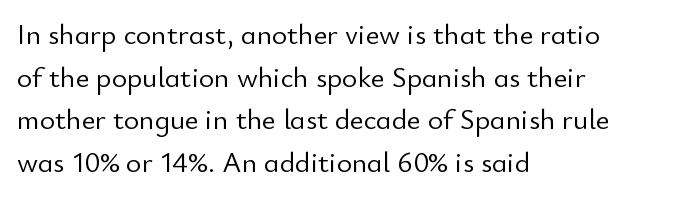
The image shows 29 px light sans-serif type, upright; set left-aligned, normal line spacing (1.47x), normal letter spacing, not underlined; low stroke contrast and a small x-height.
